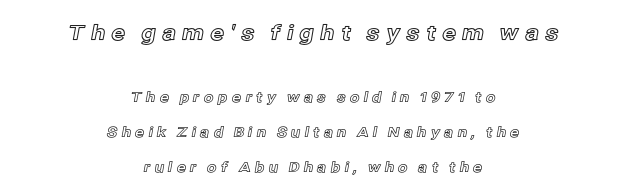
Vertically, the passage feels expansive, rows floating well apart. Here the first block reads like a headline and the second like body copy. Anything drawn beneath the words? Only blank space. You could only call the tracking loose — the letters float apart. This sample is center-justified, so both line endings float freely.
